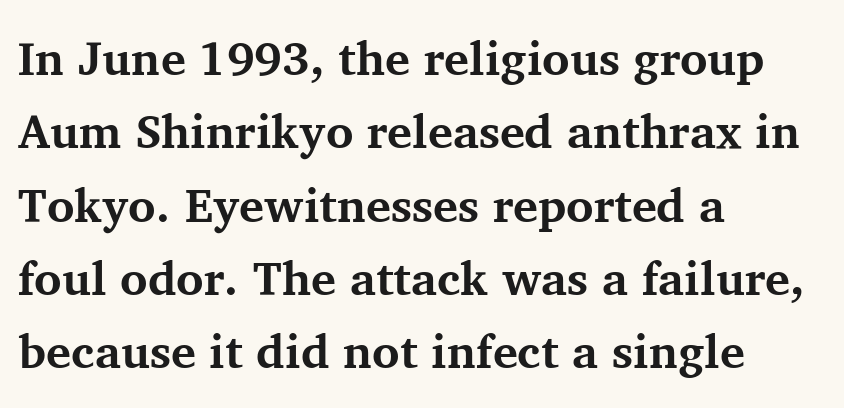
{"serif": "yes", "italic": "no", "bold": "yes", "weight": "bold", "width": "normal", "stroke_contrast": "medium", "x_height": "medium", "monospaced": "no", "underline": "no", "align": "left", "line_spacing": "normal", "line_spacing_ratio": 1.56, "letter_spacing": "normal", "letter_spacing_em": 0.0, "glyph_px": 47}
